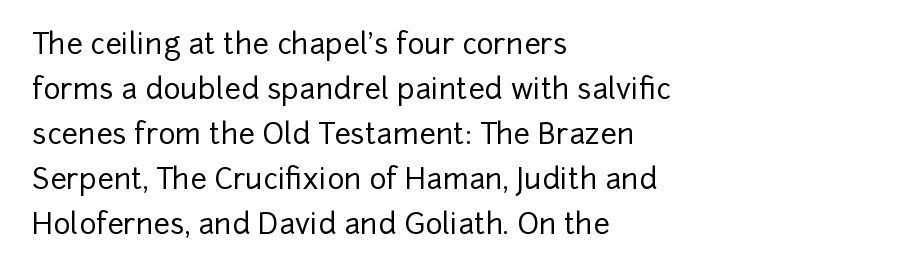
Each word holds together tightly as a unit, with standard inter-letter gaps. Compared with a centered layout, this one pins lines to the left instead. Does the leading feel generous? No, just average. The face used here is proportionally spaced, like ordinary book or web type.
